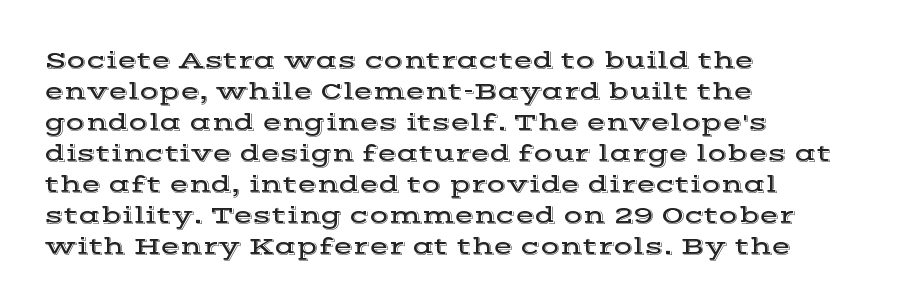
{"italic": "no", "underline": "no", "align": "left", "line_spacing_ratio": 1.24, "letter_spacing": "normal", "letter_spacing_em": 0.0, "glyph_px": 25}
